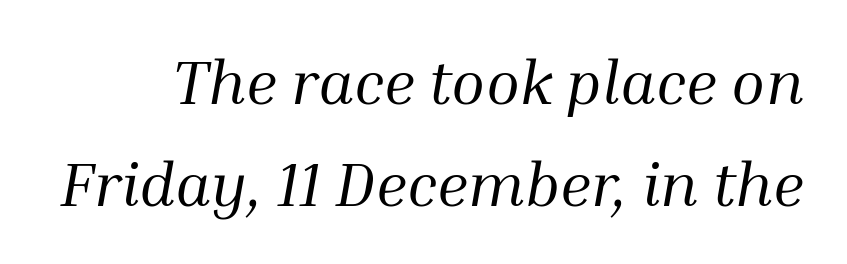
{"serif": "yes", "italic": "yes", "lean": "right", "slant_degrees": 10, "bold": "no", "weight": "regular", "width": "normal", "stroke_contrast": "medium", "x_height": "medium", "monospaced": "no", "underline": "no", "line_spacing": "normal", "line_spacing_ratio": 1.65, "letter_spacing": "normal", "letter_spacing_em": 0.0, "glyph_px": 62}
